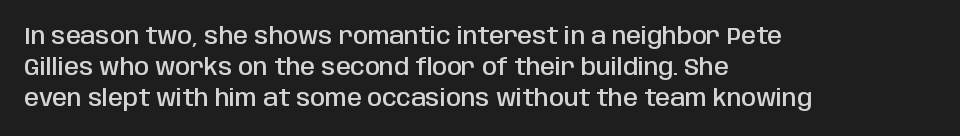
{"italic": "no", "bold": "semi", "underline": "no", "align": "left", "line_spacing": "normal", "line_spacing_ratio": 1.29, "letter_spacing": "normal", "letter_spacing_em": 0.0, "glyph_px": 24}
